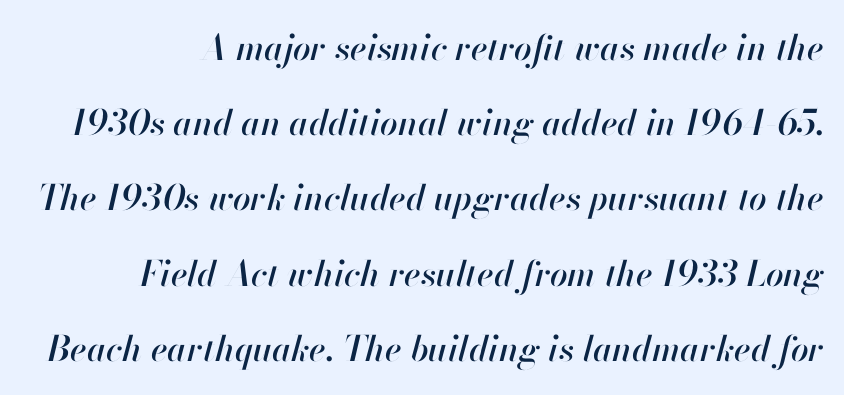
The image shows 35 px text type, italic (leaning right); set loose line spacing (2.15x), normal letter spacing, not underlined; high stroke contrast and a small x-height.
